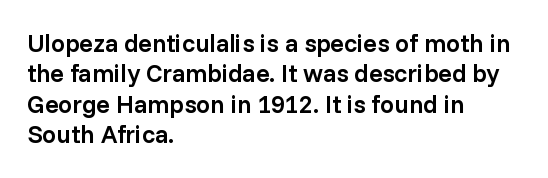
{"italic": "no", "bold": "semi", "underline": "no", "align": "left", "line_spacing_ratio": 1.22, "letter_spacing": "normal", "letter_spacing_em": 0.0, "glyph_px": 25}
